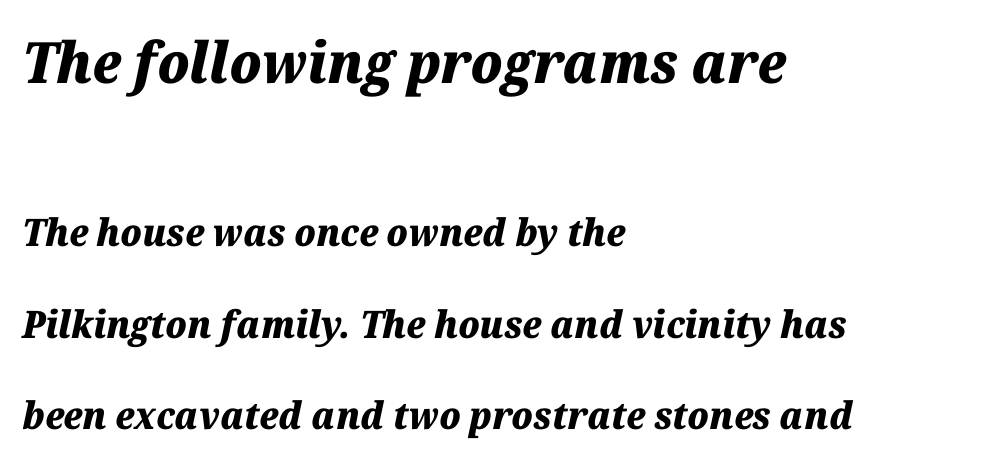
A typesetter would mark this as italic. Which of the two is more prominent by size? The first, at the top. Observe the ordinary spacing: letters are neighbours, not strangers. Weight: bold. The block of text is sparse from top to bottom, with ample space between rows. Varying glyph widths throughout — classic text-font behaviour.
